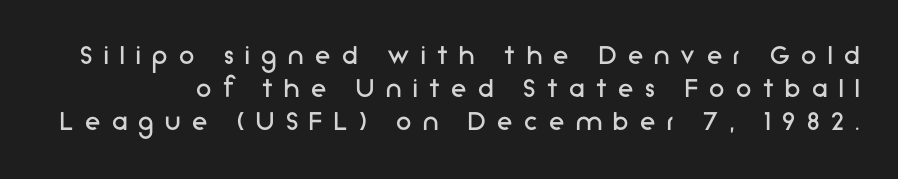
No heavy texture on the line: the type isn't bold. Descenders hang freely into open space. The rendering shows plain stroke endings on the letterforms — a sans-serif design. The space between consecutive lines is stingy.
